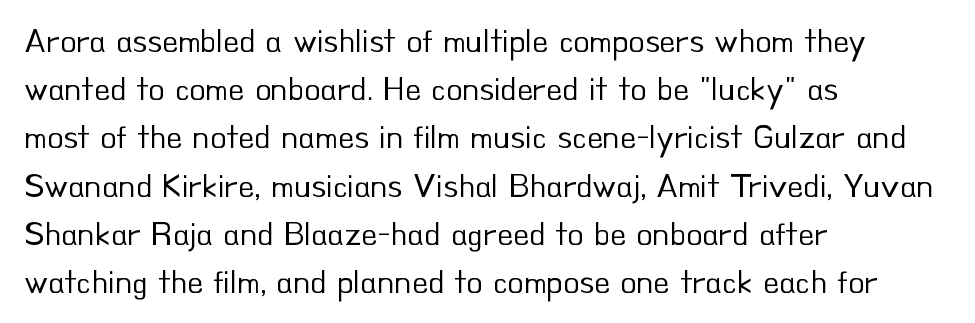
The image shows 33 px regular-weight sans-serif type, upright; set left-aligned, normal line spacing (1.46x), normal letter spacing, not underlined; low stroke contrast and a small x-height.
